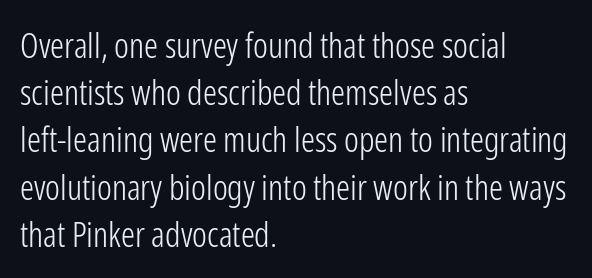
Q: Is the text bold? A: No.
Q: Is the text italic (slanted)? A: No, it is upright.
Q: Is the typeface a serif or a sans-serif typeface? A: Sans-serif.
Q: Is the text underlined? A: No.
Q: How is the paragraph aligned? A: Left-aligned.
Q: Is the spacing between letters normal or unusually wide? A: Normal.
Q: Is the spacing between lines tight, normal or loose? A: Normal.
Q: Width (condensed, normal, or wide)? A: Condensed.
Q: Stroke contrast? A: Low.
Q: x-height? A: Medium.
Q: Monospaced? A: No.
